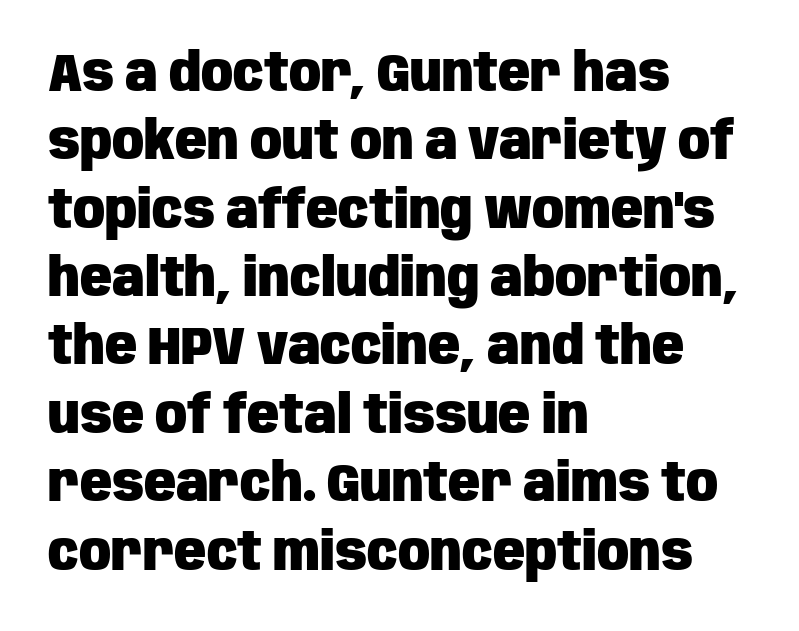
{"serif": "no", "italic": "no", "bold": "yes", "weight": "heavy", "width": "condensed", "stroke_contrast": "low", "x_height": "large", "monospaced": "no", "underline": "no", "align": "left", "line_spacing": "normal", "line_spacing_ratio": 1.29, "letter_spacing": "normal", "letter_spacing_em": 0.0, "glyph_px": 53}
